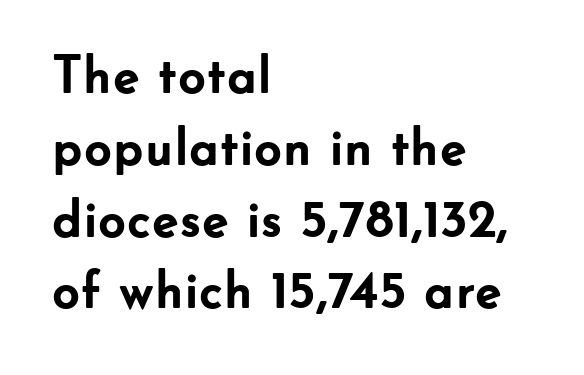
Q: Is the text bold? A: Yes.
Q: Is the text italic (slanted)? A: No, it is upright.
Q: Is the typeface a serif or a sans-serif typeface? A: Sans-serif.
Q: Is the text underlined? A: No.
Q: How is the paragraph aligned? A: Left-aligned.
Q: Is the spacing between letters normal or unusually wide? A: Normal.
Q: Is the spacing between lines tight, normal or loose? A: Normal.
Q: Width (condensed, normal, or wide)? A: Normal.
Q: Stroke contrast? A: Low.
Q: x-height? A: Small.
Q: Monospaced? A: No.
